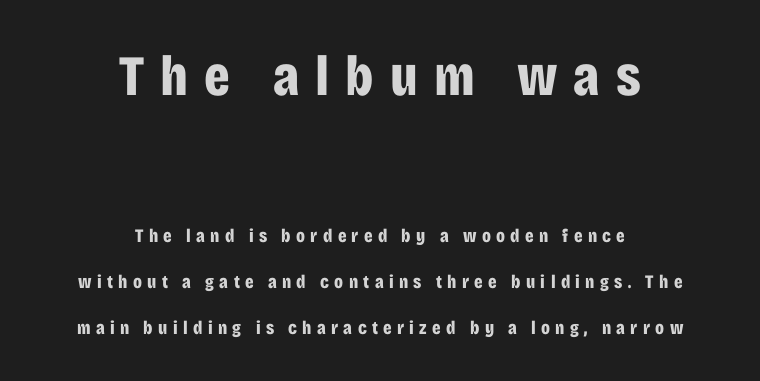
The image shows 57 px bold, condensed sans-serif type, upright; set centered, loose line spacing (2.41x), unusually wide letter spacing (+0.28 em), not underlined; the first (top) block is 3.0x larger; low stroke contrast and a large x-height.
